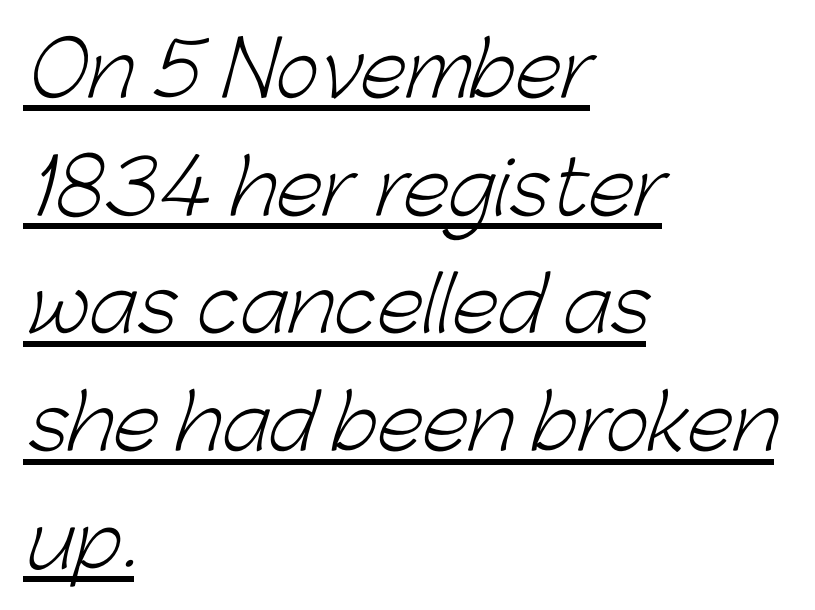
{"serif": "no", "bold": "no", "weight": "light", "width": "normal", "stroke_contrast": "low", "x_height": "medium", "monospaced": "no", "underline": "yes", "align": "left", "line_spacing": "normal", "line_spacing_ratio": 1.57, "letter_spacing": "normal", "letter_spacing_em": 0.0, "glyph_px": 75}
